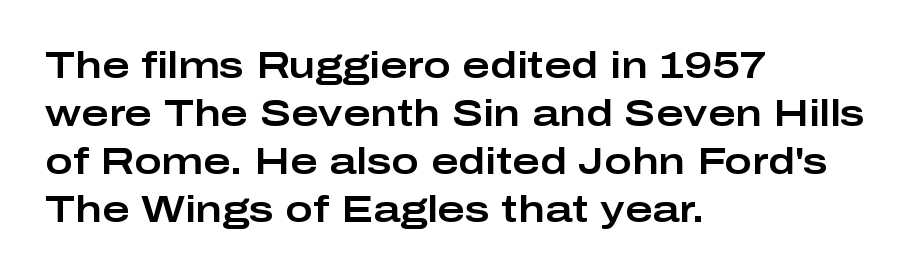
Horizontal alignment here is leftward, the default for most running prose. Successive baselines arrive at the customary interval. The rendering uses natural spacing where letterforms have individual widths. Lines of text with bare space underneath.
